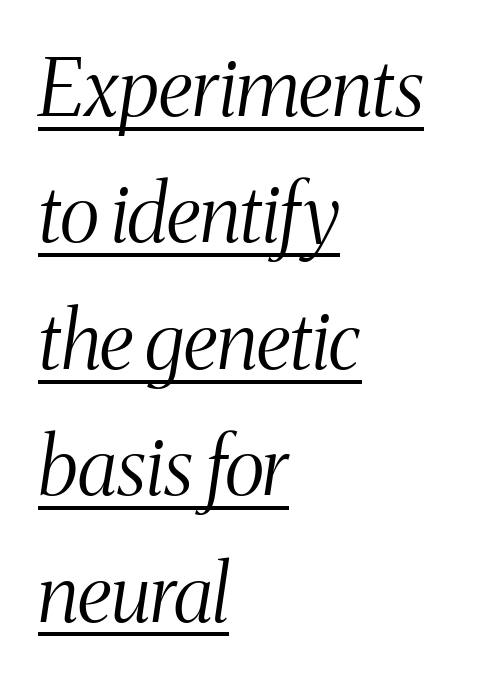
{"serif": "yes", "italic": "yes", "lean": "right", "slant_degrees": 8, "bold": "no", "weight": "light", "width": "condensed", "stroke_contrast": "medium", "x_height": "medium", "monospaced": "no", "underline": "yes", "align": "left", "line_spacing": "normal", "line_spacing_ratio": 1.6, "letter_spacing": "normal", "letter_spacing_em": 0.0, "glyph_px": 79}
